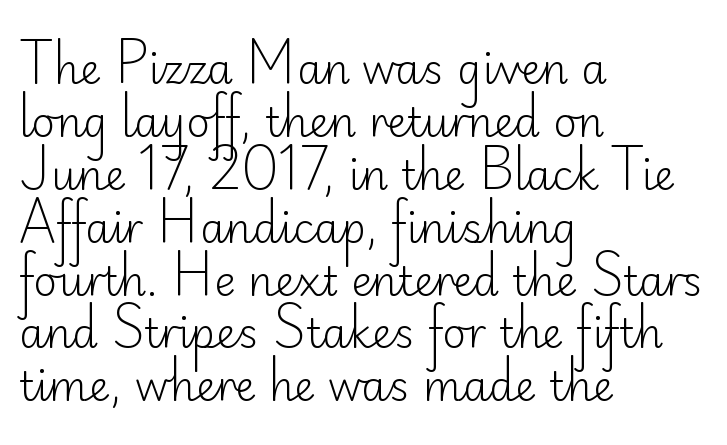
The image shows 41 px light sans-serif type, upright; set left-aligned, normal line spacing (1.29x), normal letter spacing, not underlined; low stroke contrast and a small x-height.
